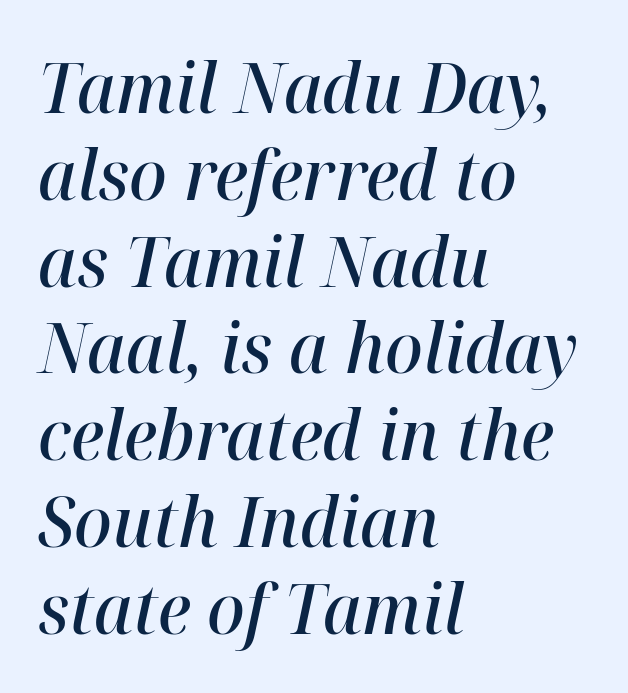
The image shows 70 px semibold type, italic (leaning right); set left-aligned, line spacing 1.24x, normal letter spacing, not underlined; high stroke contrast and a medium x-height.
